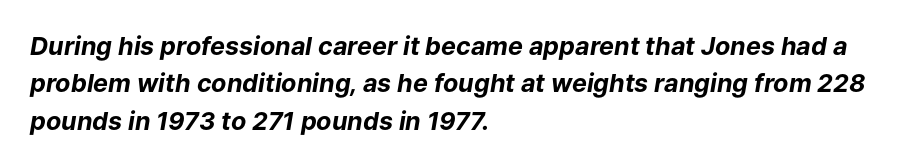
The image shows 25 px bold type, italic (leaning right); set left-aligned, normal line spacing (1.5x), normal letter spacing, not underlined.
